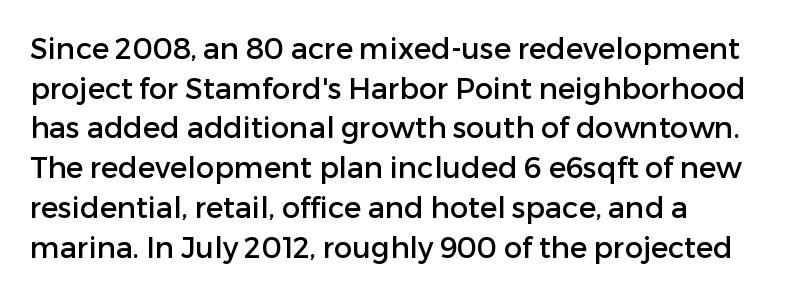
The image shows 29 px sans-serif type, upright; set left-aligned, normal line spacing (1.37x), normal letter spacing, not underlined; low stroke contrast and a medium x-height.
